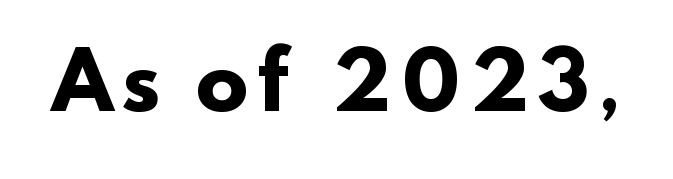
Q: Is the text bold? A: Yes.
Q: Is the typeface a serif or a sans-serif typeface? A: Sans-serif.
Q: Is the text underlined? A: No.
Q: Width (condensed, normal, or wide)? A: Normal.
Q: Stroke contrast? A: Low.
Q: x-height? A: Small.
Q: Monospaced? A: No.
